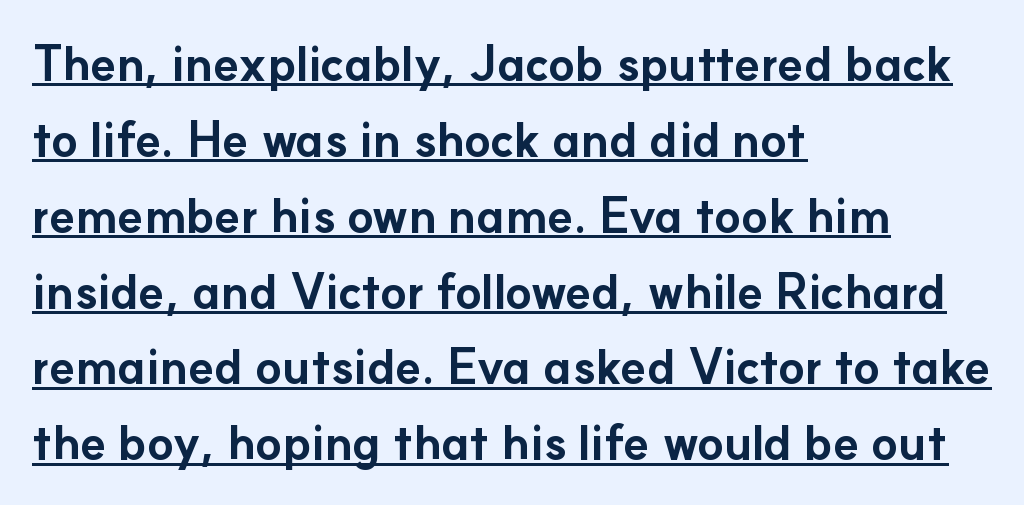
Q: Is the text bold? A: Yes.
Q: Is the text italic (slanted)? A: No, it is upright.
Q: Is the typeface a serif or a sans-serif typeface? A: Sans-serif.
Q: Is the text underlined? A: Yes.
Q: How is the paragraph aligned? A: Left-aligned.
Q: Is the spacing between letters normal or unusually wide? A: Normal.
Q: Is the spacing between lines tight, normal or loose? A: Normal.
Q: Width (condensed, normal, or wide)? A: Normal.
Q: Stroke contrast? A: Low.
Q: x-height? A: Small.
Q: Monospaced? A: No.
